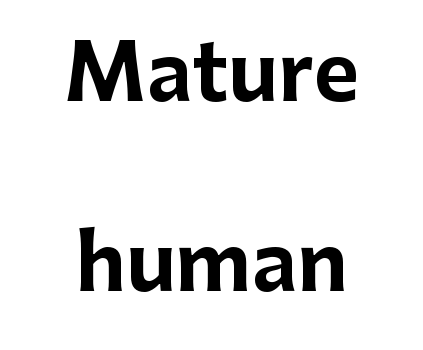
Q: Is the text bold? A: Yes.
Q: Is the text italic (slanted)? A: No, it is upright.
Q: Is the typeface a serif or a sans-serif typeface? A: Sans-serif.
Q: Is the text underlined? A: No.
Q: How is the paragraph aligned? A: Centered.
Q: Is the spacing between letters normal or unusually wide? A: Normal.
Q: Is the spacing between lines tight, normal or loose? A: Loose.
Q: Width (condensed, normal, or wide)? A: Normal.
Q: Stroke contrast? A: Low.
Q: x-height? A: Medium.
Q: Monospaced? A: No.
